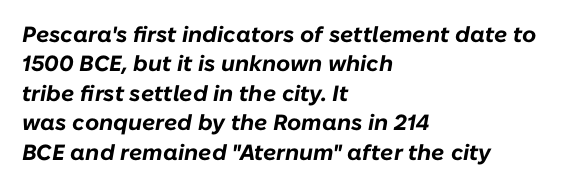
The image shows 22 px bold type, italic (leaning right); set left-aligned, normal line spacing (1.34x), normal letter spacing, not underlined.
